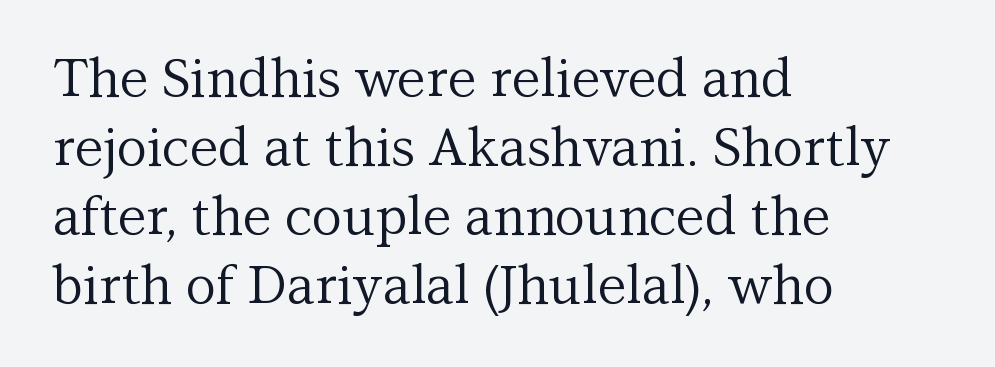
The image shows 53 px regular-weight serif type, upright; set left-aligned, normal line spacing (1.3x), normal letter spacing, not underlined; medium stroke contrast and a medium x-height.
